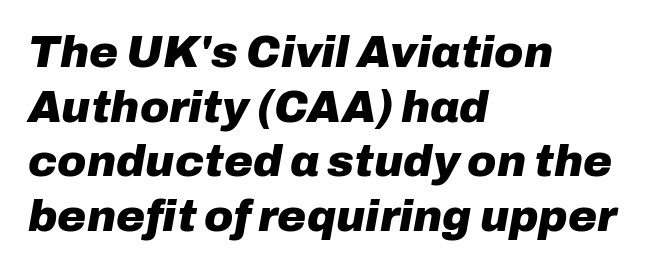
Q: Is the text bold? A: Yes.
Q: Is the text italic (slanted)? A: Yes, it leans right by about 10 degrees.
Q: Is the text underlined? A: No.
Q: How is the paragraph aligned? A: Left-aligned.
Q: Is the spacing between letters normal or unusually wide? A: Normal.
Q: Width (condensed, normal, or wide)? A: Normal.
Q: Stroke contrast? A: Low.
Q: x-height? A: Medium.
Q: Monospaced? A: No.
